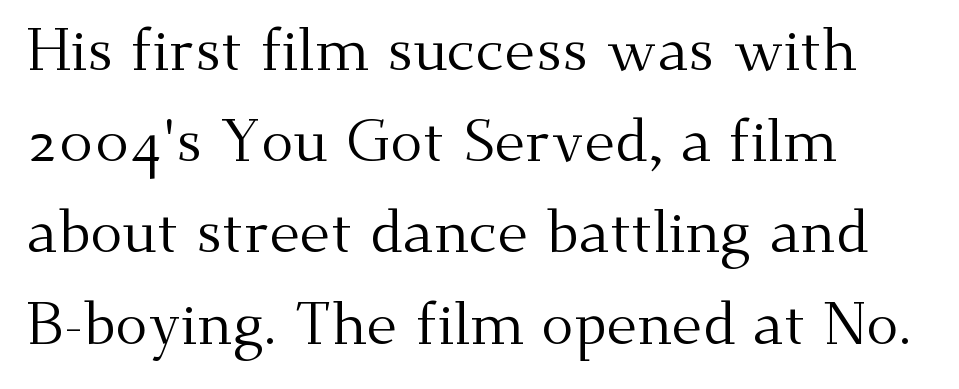
Rendered with straight, roman letterforms. Character widths vary here, with narrow letters taking less room than wide ones. A quiet, ordinary-to-light weight characterises the typeface. Anything drawn beneath the words? Only blank space.
